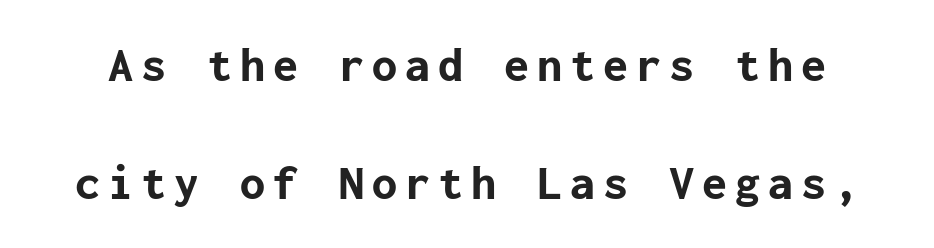
Q: Is the text bold? A: Yes.
Q: Is the text italic (slanted)? A: No, it is upright.
Q: Is the typeface a serif or a sans-serif typeface? A: Sans-serif.
Q: Is the text underlined? A: No.
Q: Is the spacing between lines tight, normal or loose? A: Loose.
Q: Width (condensed, normal, or wide)? A: Normal.
Q: Stroke contrast? A: Low.
Q: x-height? A: Medium.
